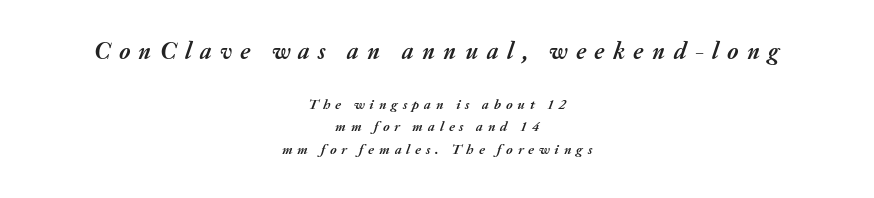
The image shows 24 px bold type, italic (leaning right); set centered, normal line spacing (1.61x), unusually wide letter spacing (+0.35 em), not underlined; the first (top) block is 1.71x larger.
